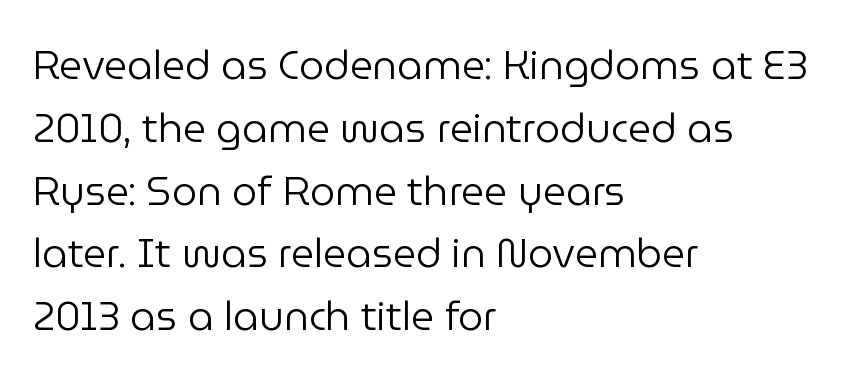
{"serif": "no", "italic": "no", "bold": "no", "weight": "regular", "width": "normal", "stroke_contrast": "low", "x_height": "medium", "monospaced": "no", "underline": "no", "align": "left", "line_spacing": "normal", "line_spacing_ratio": 1.57, "letter_spacing": "normal", "letter_spacing_em": 0.0, "glyph_px": 40}
